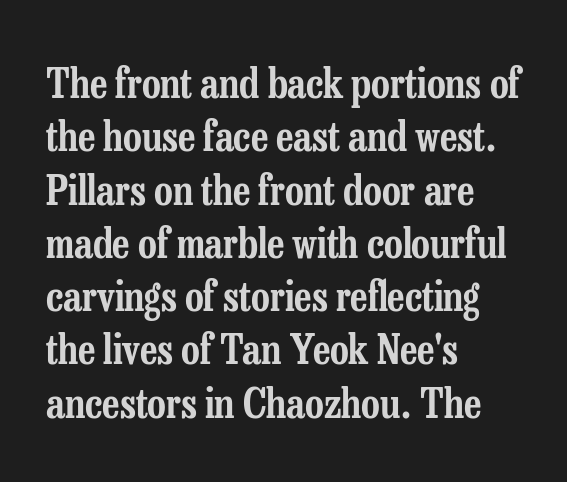
Q: Is the text italic (slanted)? A: No, it is upright.
Q: Is the typeface a serif or a sans-serif typeface? A: Serif.
Q: Is the text underlined? A: No.
Q: How is the paragraph aligned? A: Left-aligned.
Q: Is the spacing between letters normal or unusually wide? A: Normal.
Q: Is the spacing between lines tight, normal or loose? A: Normal.
Q: Width (condensed, normal, or wide)? A: Condensed.
Q: Stroke contrast? A: Low.
Q: x-height? A: Medium.
Q: Monospaced? A: No.
